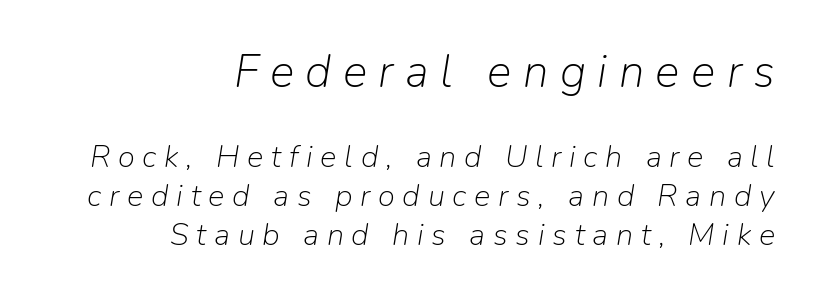
The image shows 46 px light type, italic (leaning right); set right-aligned, normal line spacing (1.26x), unusually wide letter spacing (+0.25 em), not underlined; the first (top) block is 1.48x larger; low stroke contrast and a medium x-height.
